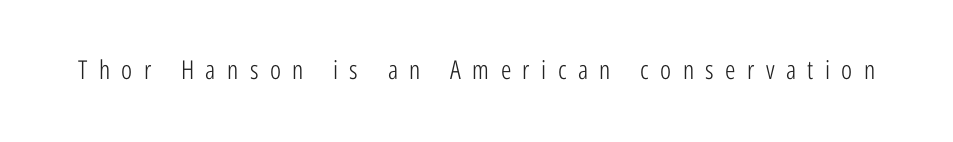
Q: Is the text bold? A: No.
Q: Is the text italic (slanted)? A: No, it is upright.
Q: Is the text underlined? A: No.
Q: Is the spacing between letters normal or unusually wide? A: Unusually wide.
